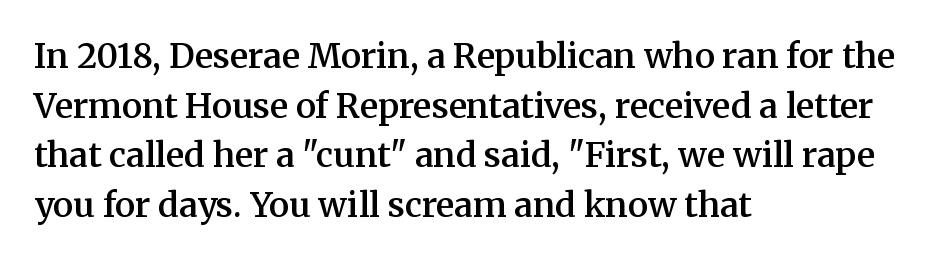
{"serif": "yes", "italic": "no", "bold": "semi", "weight": "semibold", "width": "normal", "stroke_contrast": "medium", "x_height": "medium", "monospaced": "no", "underline": "no", "align": "left", "line_spacing": "normal", "line_spacing_ratio": 1.46, "letter_spacing": "normal", "letter_spacing_em": 0.0, "glyph_px": 34}
